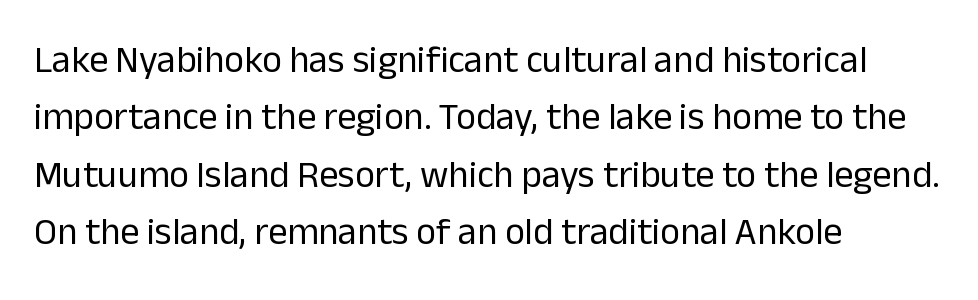
Q: Is the text bold? A: No.
Q: Is the text italic (slanted)? A: No, it is upright.
Q: Is the typeface a serif or a sans-serif typeface? A: Sans-serif.
Q: Is the text underlined? A: No.
Q: How is the paragraph aligned? A: Left-aligned.
Q: Is the spacing between letters normal or unusually wide? A: Normal.
Q: Is the spacing between lines tight, normal or loose? A: Normal.
Q: Width (condensed, normal, or wide)? A: Normal.
Q: Stroke contrast? A: Low.
Q: x-height? A: Medium.
Q: Monospaced? A: No.
